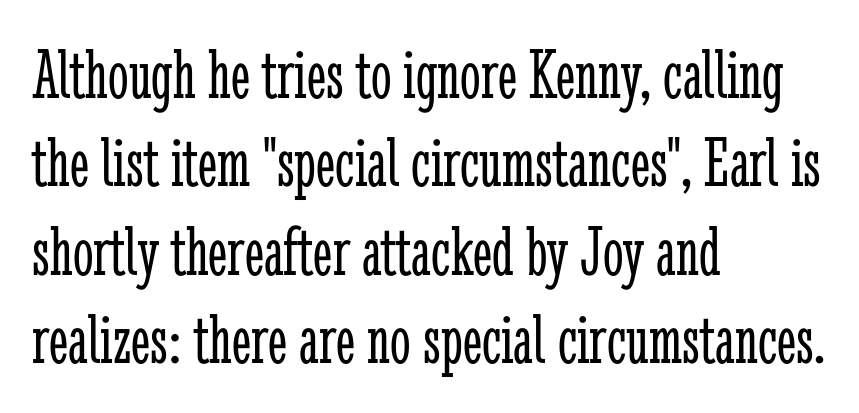
The image shows 73 px light, condensed serif type, upright; set left-aligned, line spacing 1.21x, normal letter spacing, not underlined; low stroke contrast and a medium x-height.
